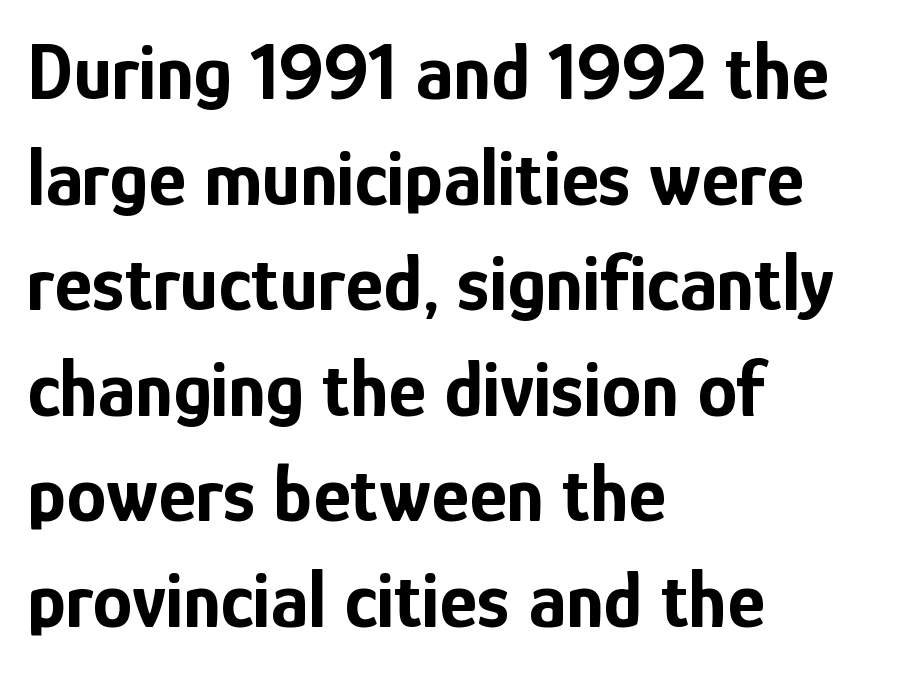
Q: Is the text bold? A: Yes.
Q: Is the text italic (slanted)? A: No, it is upright.
Q: Is the typeface a serif or a sans-serif typeface? A: Sans-serif.
Q: Is the text underlined? A: No.
Q: How is the paragraph aligned? A: Left-aligned.
Q: Is the spacing between letters normal or unusually wide? A: Normal.
Q: Is the spacing between lines tight, normal or loose? A: Normal.
Q: Width (condensed, normal, or wide)? A: Condensed.
Q: Stroke contrast? A: Low.
Q: x-height? A: Medium.
Q: Monospaced? A: No.
